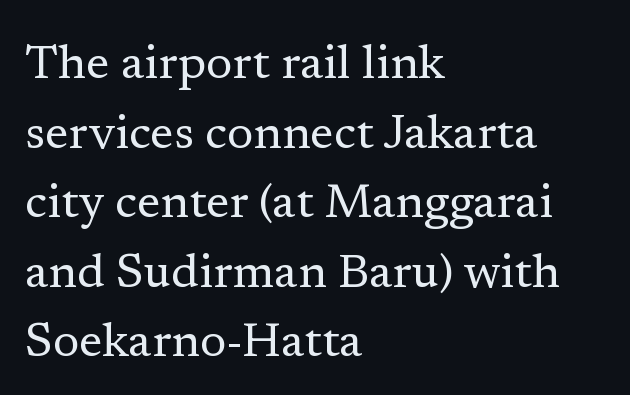
The image shows 48 px regular-weight serif type, upright; set left-aligned, normal line spacing (1.45x), normal letter spacing, not underlined; low stroke contrast and a medium x-height.
